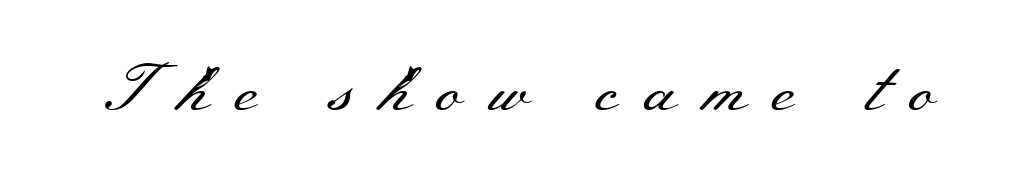
{"serif": "yes", "bold": "no", "weight": "regular", "width": "wide", "stroke_contrast": "medium", "x_height": "small", "monospaced": "no", "underline": "no", "letter_spacing": "wide", "letter_spacing_em": 0.38, "glyph_px": 66}
